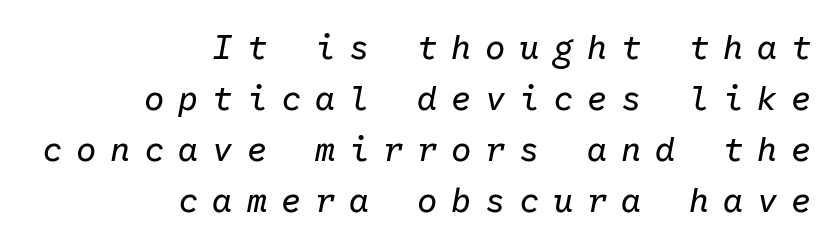
{"italic": "yes", "lean": "right", "slant_degrees": 10, "bold": "no", "weight": "regular", "width": "normal", "stroke_contrast": "low", "x_height": "medium", "monospaced": "yes", "underline": "no", "align": "right", "line_spacing": "normal", "line_spacing_ratio": 1.5, "letter_spacing": "wide", "letter_spacing_em": 0.4, "glyph_px": 34}
